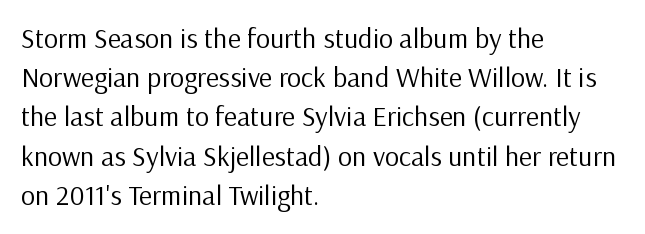
Q: Is the text bold? A: No.
Q: Is the text italic (slanted)? A: No, it is upright.
Q: Is the typeface a serif or a sans-serif typeface? A: Sans-serif.
Q: Is the text underlined? A: No.
Q: How is the paragraph aligned? A: Left-aligned.
Q: Is the spacing between letters normal or unusually wide? A: Normal.
Q: Is the spacing between lines tight, normal or loose? A: Normal.
Q: Width (condensed, normal, or wide)? A: Normal.
Q: Stroke contrast? A: Low.
Q: x-height? A: Medium.
Q: Monospaced? A: No.
